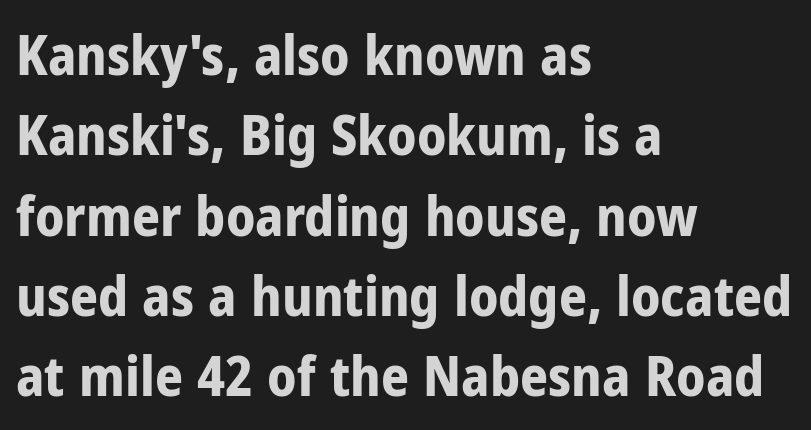
The image shows 55 px bold, condensed sans-serif type, upright; set left-aligned, normal line spacing (1.46x), normal letter spacing, not underlined; low stroke contrast and a medium x-height.
